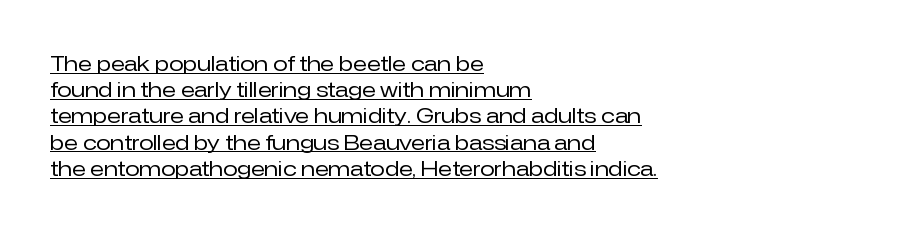
Q: Is the text bold? A: No.
Q: Is the text italic (slanted)? A: No, it is upright.
Q: Is the text underlined? A: Yes.
Q: How is the paragraph aligned? A: Left-aligned.
Q: Is the spacing between letters normal or unusually wide? A: Normal.
Q: Is the spacing between lines tight, normal or loose? A: Normal.
